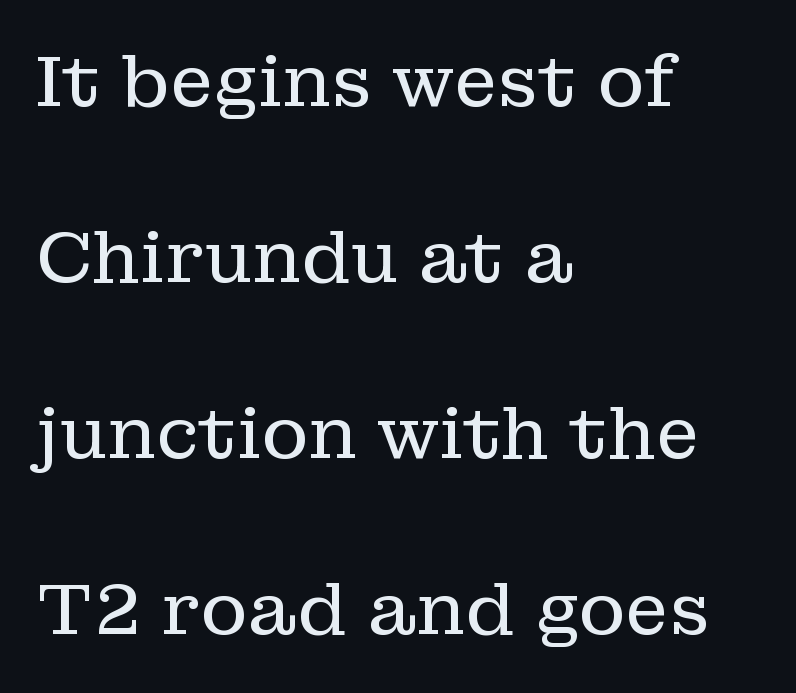
Just letters on the line, the space beneath them empty. In CSS terms this would be text-align: left. The passage shown is typed in a proportional face where columns would drift. Ordinary non-slanted type is in use. Regarding leading, the lines here are spaced well apart. Note: serifs present on the glyphs.
